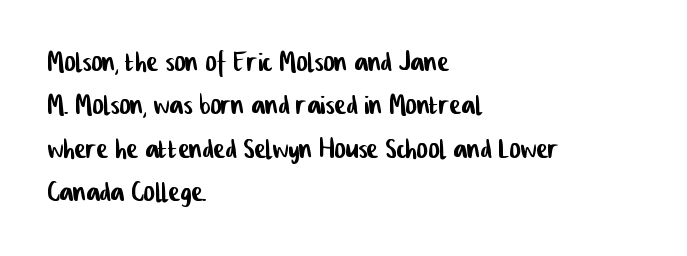
Has an underline been added? It has not. The passage shown has conventional tracking throughout. Horizontally, the lines are justified to the leading edge only. Is this a fixed-width face? No — the glyphs have proportional, varying widths.
